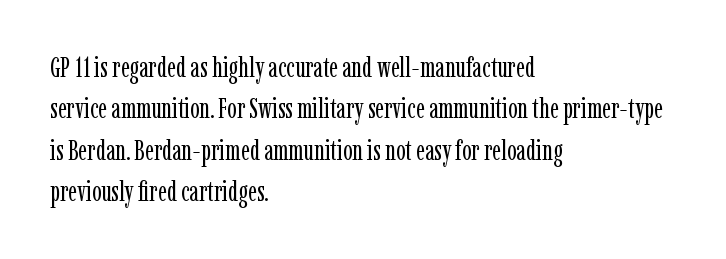
Is there any slant? The stems are plumb. Counters stay open thanks to moderate or lighter strokes. The paragraph shown leans on its left margin. The face used here is proportionally spaced, like ordinary book or web type. The passage shown has conventional tracking throughout.
